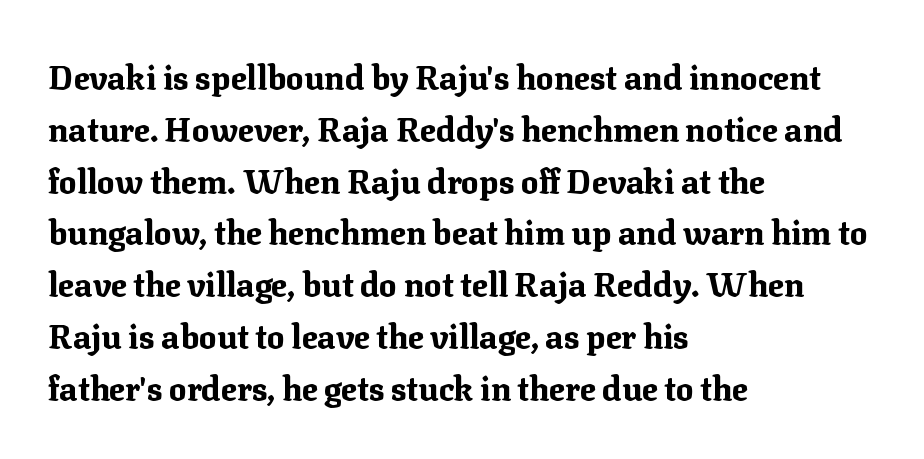
These lines are rendered in a variable-pitch font. The space directly below the letters is spotless. Letter spacing: default. Small tapered or slab feet sit at the stroke ends, so this counts as serif.
